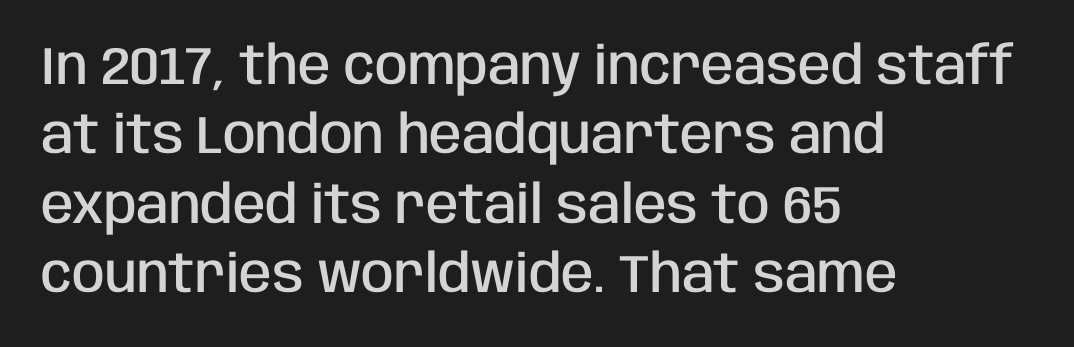
Q: Is the text bold? A: Semi-bold.
Q: Is the text italic (slanted)? A: No, it is upright.
Q: Is the typeface a serif or a sans-serif typeface? A: Sans-serif.
Q: Is the text underlined? A: No.
Q: How is the paragraph aligned? A: Left-aligned.
Q: Is the spacing between letters normal or unusually wide? A: Normal.
Q: Is the spacing between lines tight, normal or loose? A: Normal.
Q: Width (condensed, normal, or wide)? A: Condensed.
Q: Stroke contrast? A: Low.
Q: x-height? A: Large.
Q: Monospaced? A: No.
